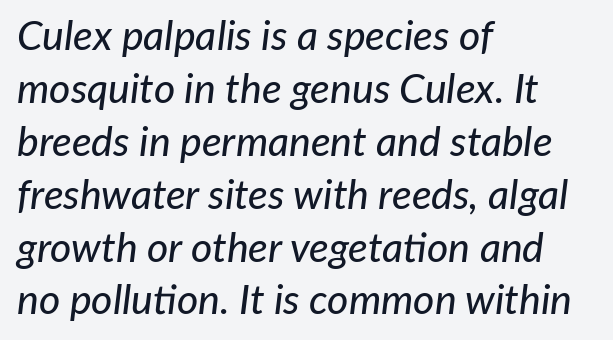
In CSS terms this would be text-align: left. Descender tails drop into unmarked territory. Spacing verdict: proportional, widths tailored to each character. Rendered with sloped, italic letterforms.
